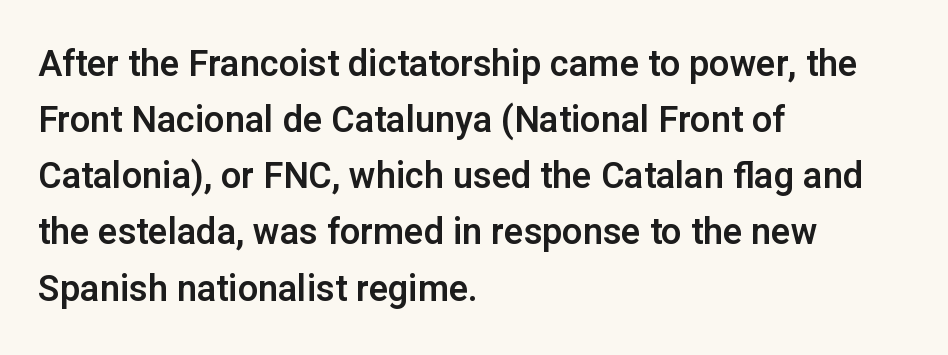
{"serif": "no", "italic": "no", "width": "normal", "stroke_contrast": "low", "x_height": "medium", "monospaced": "no", "underline": "no", "align": "left", "line_spacing": "normal", "line_spacing_ratio": 1.56, "letter_spacing": "normal", "letter_spacing_em": 0.0, "glyph_px": 36}
